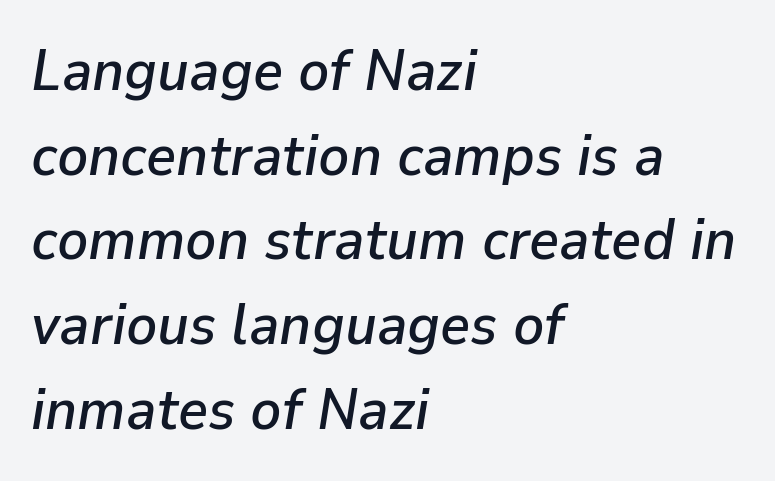
{"italic": "yes", "lean": "right", "slant_degrees": 9, "width": "normal", "stroke_contrast": "low", "x_height": "medium", "monospaced": "no", "underline": "no", "align": "left", "line_spacing": "normal", "line_spacing_ratio": 1.46, "letter_spacing": "normal", "letter_spacing_em": 0.0, "glyph_px": 58}
